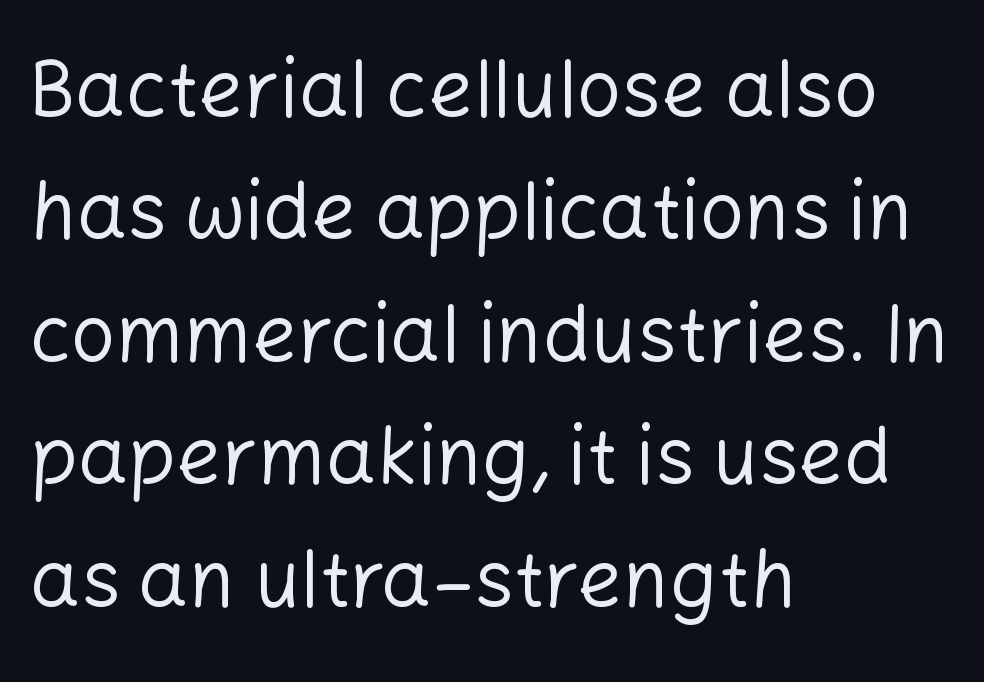
Q: Is the text bold? A: No.
Q: Is the text italic (slanted)? A: No, it is upright.
Q: Is the typeface a serif or a sans-serif typeface? A: Sans-serif.
Q: Is the text underlined? A: No.
Q: How is the paragraph aligned? A: Left-aligned.
Q: Is the spacing between letters normal or unusually wide? A: Normal.
Q: Is the spacing between lines tight, normal or loose? A: Normal.
Q: Width (condensed, normal, or wide)? A: Normal.
Q: Stroke contrast? A: Low.
Q: x-height? A: Medium.
Q: Monospaced? A: No.
